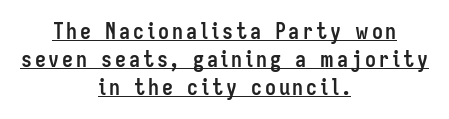
Q: Is the text bold? A: Yes.
Q: Is the text italic (slanted)? A: No, it is upright.
Q: Is the text underlined? A: Yes.
Q: How is the paragraph aligned? A: Centered.
Q: Is the spacing between lines tight, normal or loose? A: Normal.
